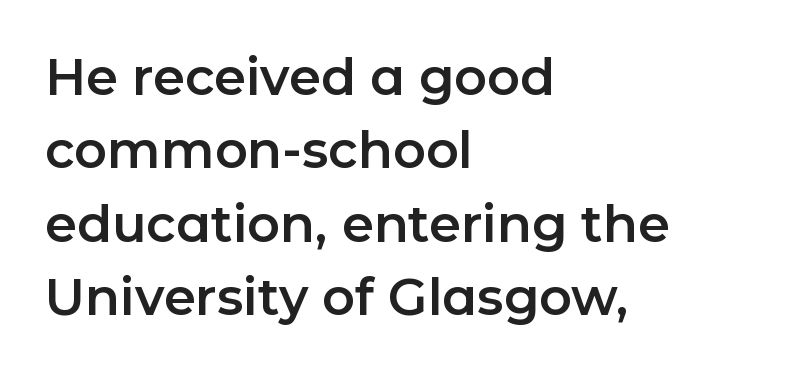
Q: Is the text italic (slanted)? A: No, it is upright.
Q: Is the typeface a serif or a sans-serif typeface? A: Sans-serif.
Q: Is the text underlined? A: No.
Q: How is the paragraph aligned? A: Left-aligned.
Q: Is the spacing between letters normal or unusually wide? A: Normal.
Q: Is the spacing between lines tight, normal or loose? A: Normal.
Q: Width (condensed, normal, or wide)? A: Normal.
Q: Stroke contrast? A: Low.
Q: x-height? A: Medium.
Q: Monospaced? A: No.
